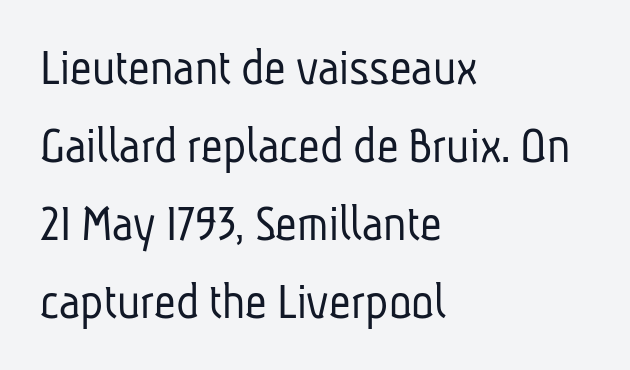
Q: Is the text bold? A: No.
Q: Is the typeface a serif or a sans-serif typeface? A: Sans-serif.
Q: Is the text underlined? A: No.
Q: How is the paragraph aligned? A: Left-aligned.
Q: Is the spacing between letters normal or unusually wide? A: Normal.
Q: Is the spacing between lines tight, normal or loose? A: Normal.
Q: Width (condensed, normal, or wide)? A: Condensed.
Q: Stroke contrast? A: Low.
Q: x-height? A: Medium.
Q: Monospaced? A: No.
